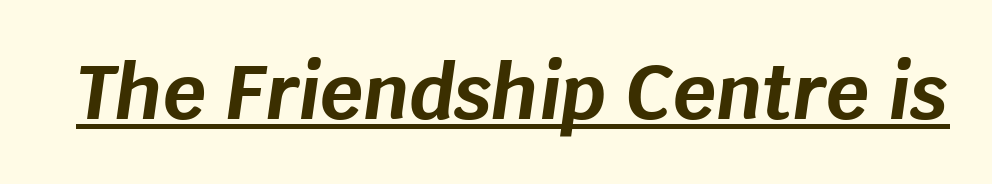
It's the slanting kind of type. Compared with typical body copy, the letter spacing here is the same. The words here are underlined. Heft: maximum for text — a bold. The letters advance in unequal steps, a hallmark of proportional type.
